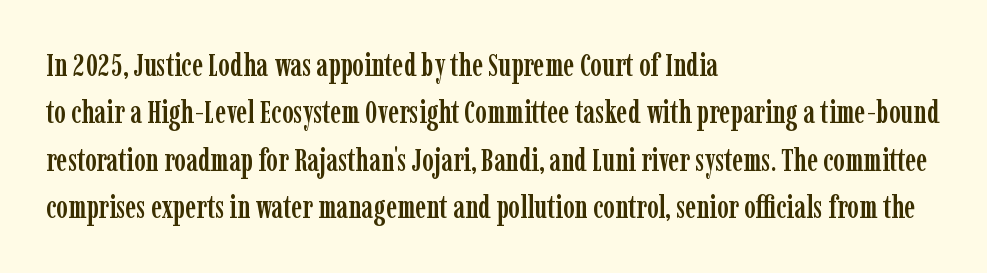
{"serif": "yes", "italic": "no", "width": "condensed", "stroke_contrast": "low", "x_height": "medium", "monospaced": "no", "underline": "no", "align": "left", "line_spacing": "normal", "line_spacing_ratio": 1.53, "letter_spacing": "normal", "letter_spacing_em": 0.0, "glyph_px": 31}
